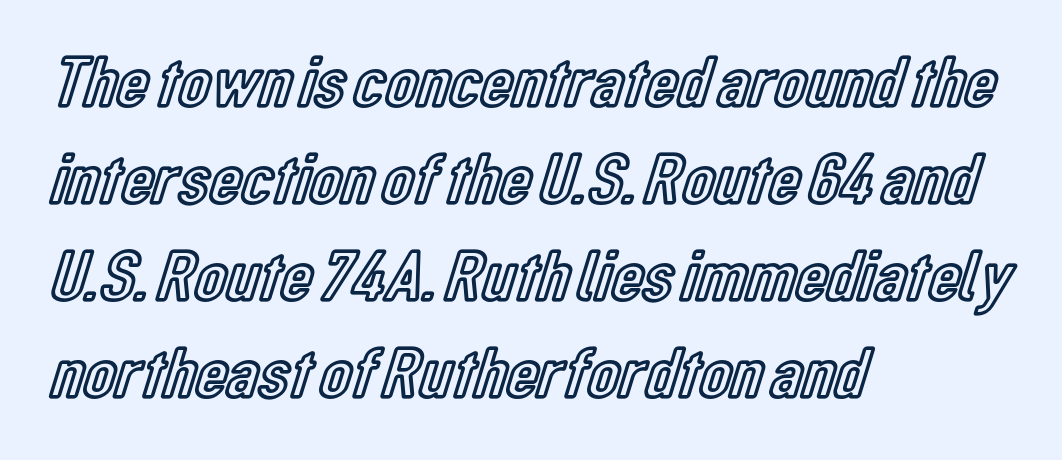
The image shows 73 px condensed type; set left-aligned, normal line spacing (1.33x), normal letter spacing, not underlined; a medium x-height.
